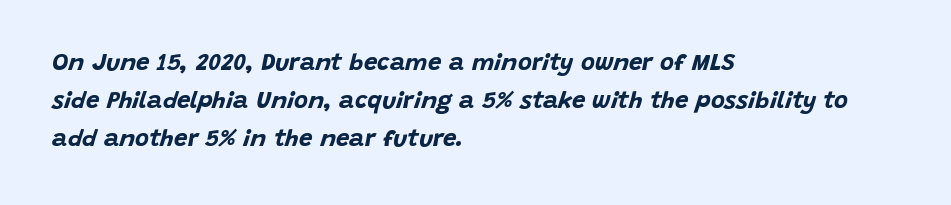
Q: Is the text bold? A: Yes.
Q: Is the text italic (slanted)? A: Yes, it leans right by about 15 degrees.
Q: Is the text underlined? A: No.
Q: How is the paragraph aligned? A: Left-aligned.
Q: Is the spacing between letters normal or unusually wide? A: Normal.
Q: Is the spacing between lines tight, normal or loose? A: Normal.
